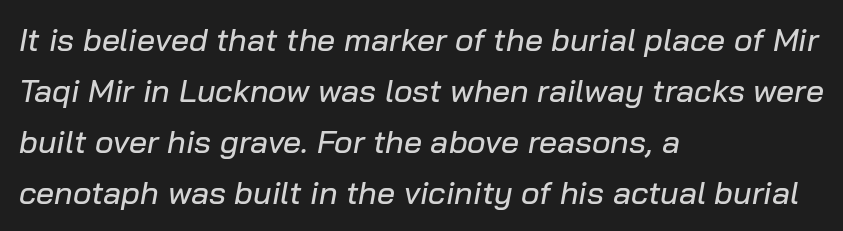
Q: Is the text italic (slanted)? A: Yes, it leans right by about 10 degrees.
Q: Is the text underlined? A: No.
Q: How is the paragraph aligned? A: Left-aligned.
Q: Is the spacing between letters normal or unusually wide? A: Normal.
Q: Is the spacing between lines tight, normal or loose? A: Normal.
Q: Width (condensed, normal, or wide)? A: Normal.
Q: Stroke contrast? A: Low.
Q: x-height? A: Medium.
Q: Monospaced? A: No.
